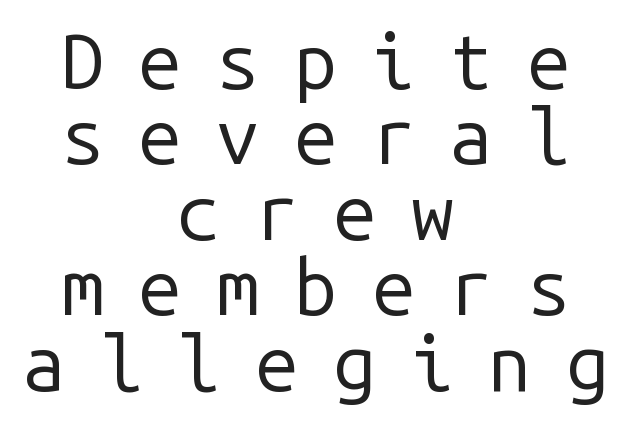
Each word looks stretched out because of the extra space between its letters. The paragraph shown floats in the horizontal middle. You can tell from the bare stems that sans-serif type was used. No chunkiness to these letters — they're not bold. The font's upright variant was chosen for this text. A typesetter would call this monospace, since all characters share one set width.
